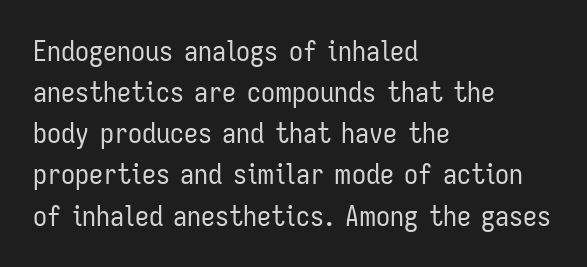
The image shows 28 px regular-weight, condensed sans-serif type, upright; set left-aligned, normal line spacing (1.47x), normal letter spacing, not underlined; low stroke contrast and a medium x-height.
